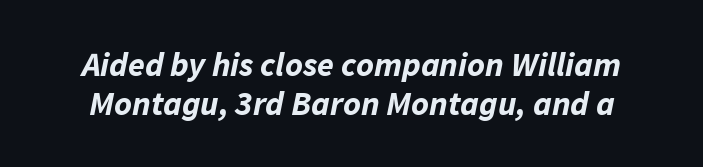
{"italic": "yes", "lean": "right", "slant_degrees": 11, "bold": "yes", "weight": "bold", "width": "normal", "stroke_contrast": "low", "x_height": "medium", "monospaced": "no", "underline": "no", "line_spacing": "tight", "line_spacing_ratio": 1.14, "letter_spacing": "normal", "letter_spacing_em": 0.0, "glyph_px": 34}
